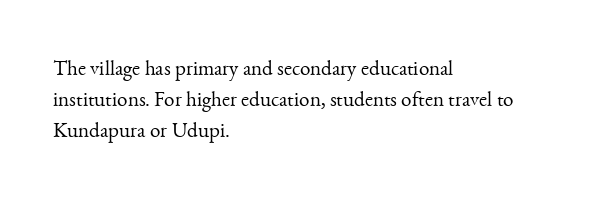
The image shows 21 px text type, upright; set left-aligned, normal line spacing (1.48x), normal letter spacing, not underlined.
